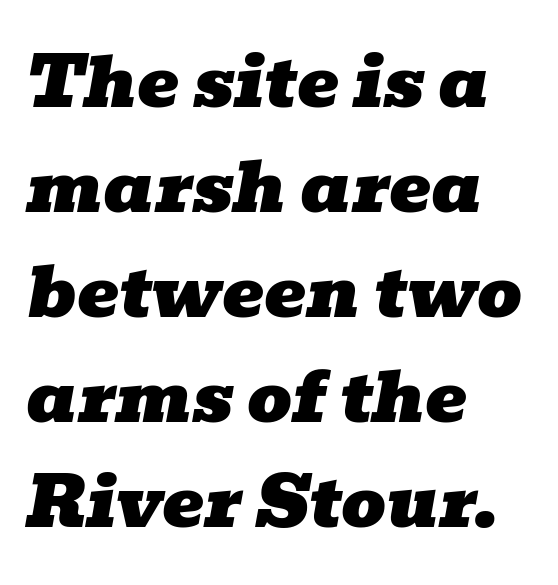
Short and long lines alike share a common starting point at left. When letters slant like this, we call the style italic. Anything drawn beneath the words? Only blank space. These lines keep a tight, regular rhythm from letter to letter. Looks like regular typesetting: each glyph gets only the width it needs.
